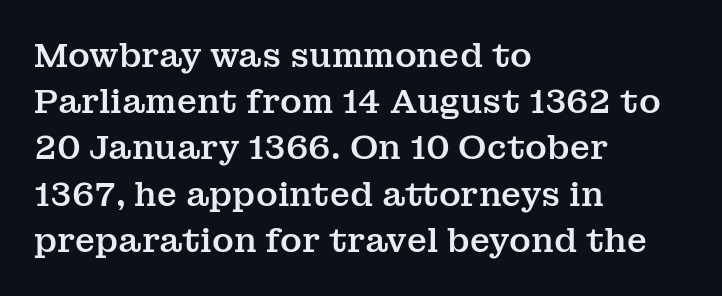
{"serif": "yes", "italic": "no", "width": "normal", "stroke_contrast": "medium", "x_height": "medium", "monospaced": "no", "underline": "no", "align": "left", "line_spacing": "normal", "line_spacing_ratio": 1.4, "letter_spacing": "normal", "letter_spacing_em": 0.0, "glyph_px": 33}
